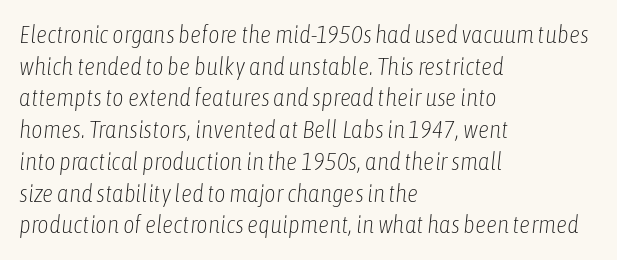
{"italic": "yes", "lean": "right", "slant_degrees": 6, "bold": "no", "underline": "no", "align": "left", "line_spacing": "normal", "line_spacing_ratio": 1.27, "letter_spacing": "normal", "letter_spacing_em": 0.0, "glyph_px": 25}
